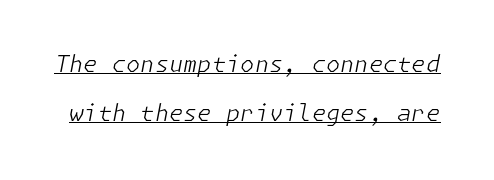
The letterforms sit shoulder to shoulder at normal distance. Is there much room between lines? Yes — plenty of vertical air separates them. Each stroke keeps to a modest, everyday thickness or less. These lines were composed using italics. The glyphs are accompanied by a horizontal stroke just below them.
